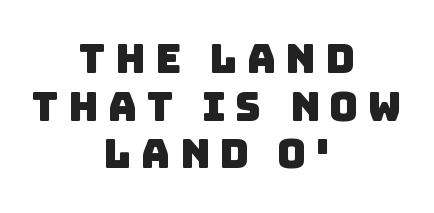
{"serif": "no", "width": "normal", "stroke_contrast": "low", "x_height": "large", "monospaced": "no", "underline": "no", "align": "center", "line_spacing_ratio": 1.19, "letter_spacing": "wide", "letter_spacing_em": 0.24, "glyph_px": 40}
